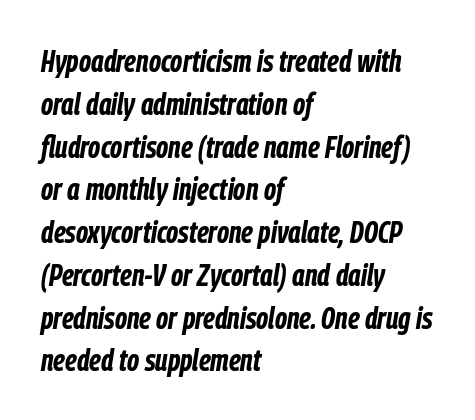
The space beneath each line is pristine and unruled. The face used here has the dense, thick strokes of a bold. This sample is left-justified, so line endings fall wherever the words run out. The specimen reads as italic at a glance.
